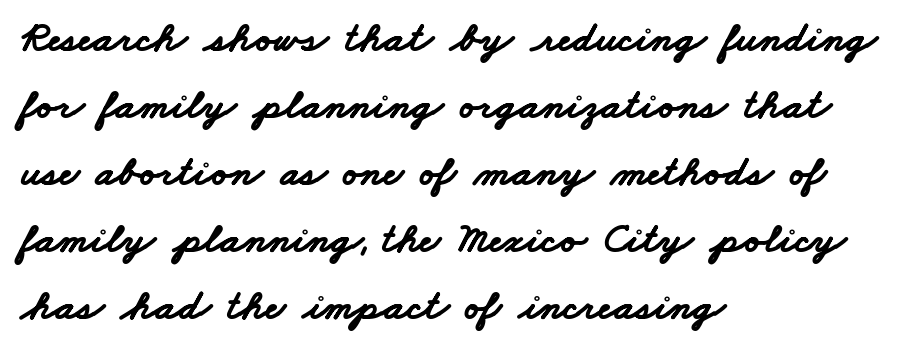
The face used here has the dense, thick strokes of a bold. Is this a sans? Yes — the strokes have no serifs. Short note: letters normally spaced. Each letter keeps its own natural width here, so spacing adapts to shape. The specimen omits any rule beneath the text block's lines.
